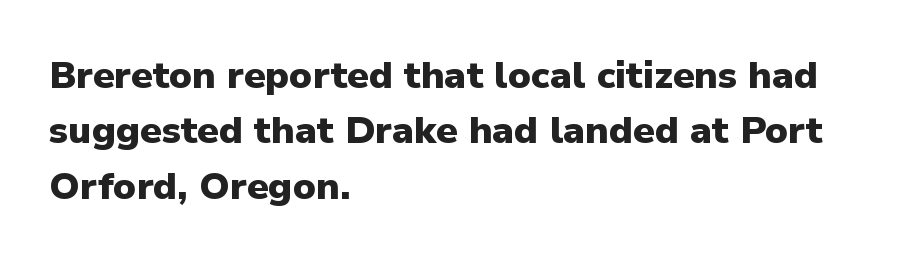
The image shows 38 px heavy sans-serif type, upright; set left-aligned, normal line spacing (1.46x), normal letter spacing, not underlined; low stroke contrast and a medium x-height.
